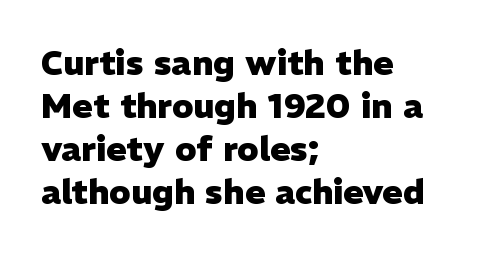
The rendering uses a bold face; every stroke is thick and dark. The passage shown is not underscored anywhere. The paragraph shown leans on its left margin. You could call the tracking neutral — neither tight nor loose.
